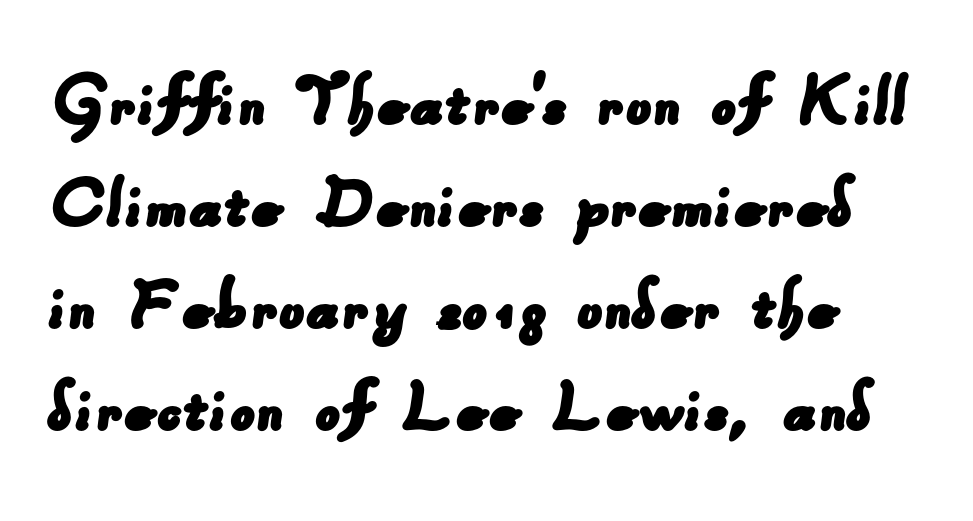
{"serif": "no", "width": "normal", "stroke_contrast": "low", "x_height": "small", "monospaced": "no", "underline": "no", "line_spacing": "normal", "line_spacing_ratio": 1.29, "letter_spacing": "normal", "letter_spacing_em": 0.0, "glyph_px": 79}
